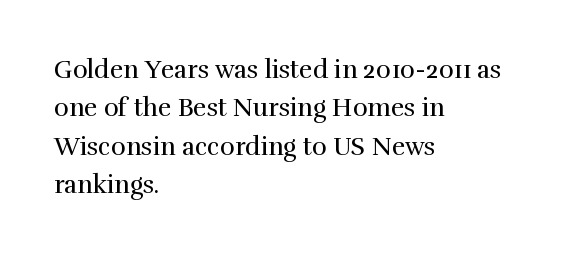
This sample uses an upright cut, with every glyph sitting square on the baseline. The string is rendered with underlining switched off. Tracking value appears to be zero — textbook default spacing. The lines in this sample share a left origin and differ only in where they stop. Vertical spacing — default.
